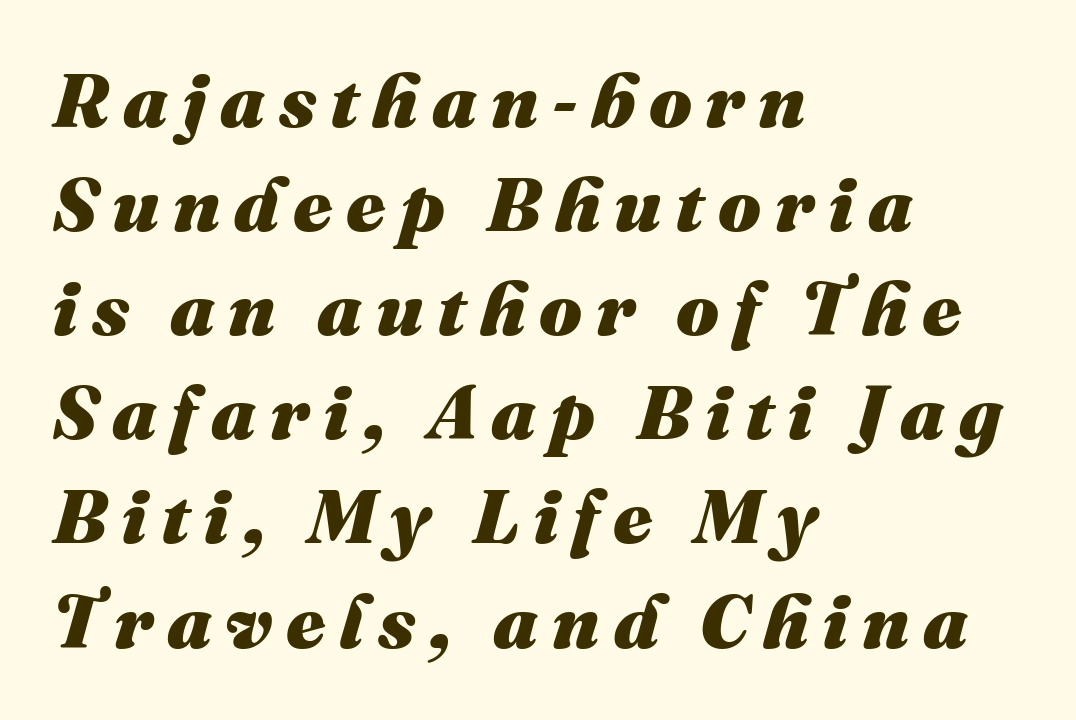
{"italic": "yes", "lean": "right", "slant_degrees": 16, "bold": "yes", "weight": "heavy", "width": "normal", "stroke_contrast": "medium", "x_height": "medium", "monospaced": "no", "underline": "no", "align": "left", "line_spacing": "normal", "line_spacing_ratio": 1.37, "glyph_px": 76}
